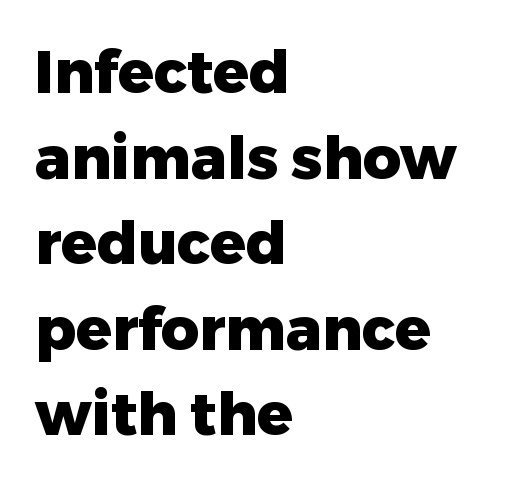
Q: Is the text bold? A: Yes.
Q: Is the text italic (slanted)? A: No, it is upright.
Q: Is the typeface a serif or a sans-serif typeface? A: Sans-serif.
Q: Is the text underlined? A: No.
Q: How is the paragraph aligned? A: Left-aligned.
Q: Is the spacing between letters normal or unusually wide? A: Normal.
Q: Is the spacing between lines tight, normal or loose? A: Normal.
Q: Width (condensed, normal, or wide)? A: Normal.
Q: Stroke contrast? A: Low.
Q: x-height? A: Medium.
Q: Monospaced? A: No.
